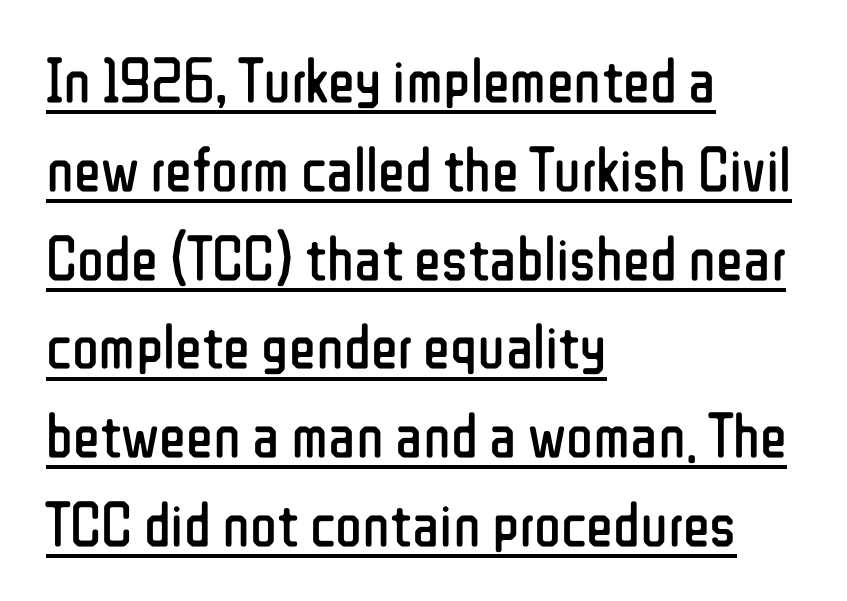
Q: Is the text bold? A: No.
Q: Is the text italic (slanted)? A: No, it is upright.
Q: Is the typeface a serif or a sans-serif typeface? A: Sans-serif.
Q: Is the text underlined? A: Yes.
Q: How is the paragraph aligned? A: Left-aligned.
Q: Is the spacing between letters normal or unusually wide? A: Normal.
Q: Is the spacing between lines tight, normal or loose? A: Normal.
Q: Width (condensed, normal, or wide)? A: Condensed.
Q: Stroke contrast? A: Low.
Q: x-height? A: Medium.
Q: Monospaced? A: No.
